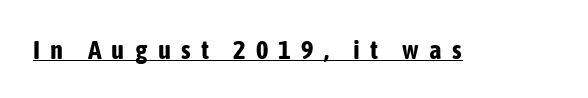
The image shows 27 px bold type, upright; set unusually wide letter spacing (+0.38 em), underlined.
